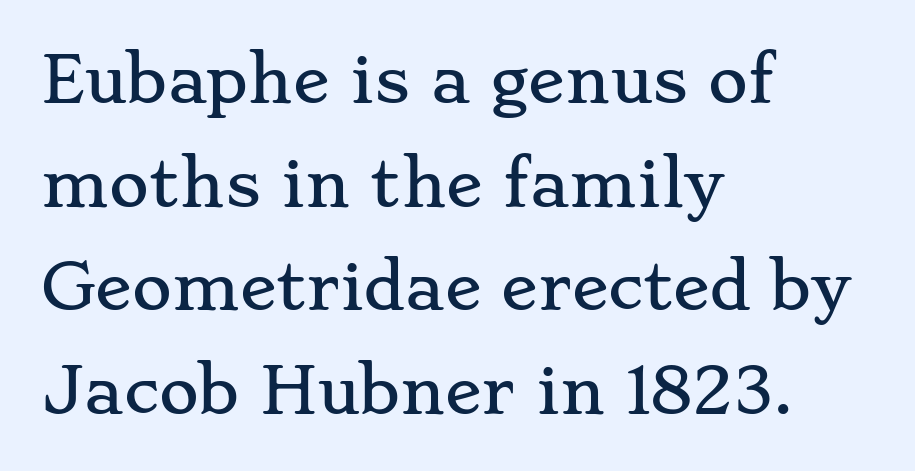
Q: Is the text italic (slanted)? A: No, it is upright.
Q: Is the typeface a serif or a sans-serif typeface? A: Serif.
Q: Is the text underlined? A: No.
Q: How is the paragraph aligned? A: Left-aligned.
Q: Is the spacing between letters normal or unusually wide? A: Normal.
Q: Is the spacing between lines tight, normal or loose? A: Normal.
Q: Width (condensed, normal, or wide)? A: Wide.
Q: Stroke contrast? A: Low.
Q: x-height? A: Small.
Q: Monospaced? A: No.
